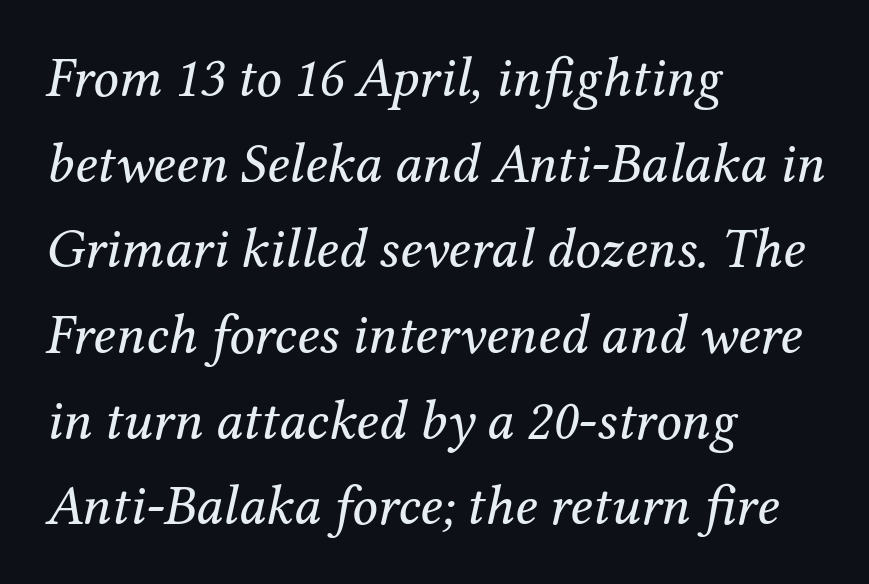
Q: Is the text bold? A: No.
Q: Is the text italic (slanted)? A: Yes, it leans right by about 12 degrees.
Q: Is the typeface a serif or a sans-serif typeface? A: Serif.
Q: Is the text underlined? A: No.
Q: How is the paragraph aligned? A: Left-aligned.
Q: Is the spacing between letters normal or unusually wide? A: Normal.
Q: Is the spacing between lines tight, normal or loose? A: Normal.
Q: Width (condensed, normal, or wide)? A: Normal.
Q: Stroke contrast? A: Medium.
Q: x-height? A: Medium.
Q: Monospaced? A: No.
